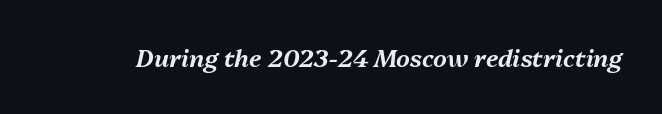
Q: Is the text italic (slanted)? A: Yes, it leans right by about 13 degrees.
Q: Is the text underlined? A: No.
Q: Is the spacing between letters normal or unusually wide? A: Normal.
